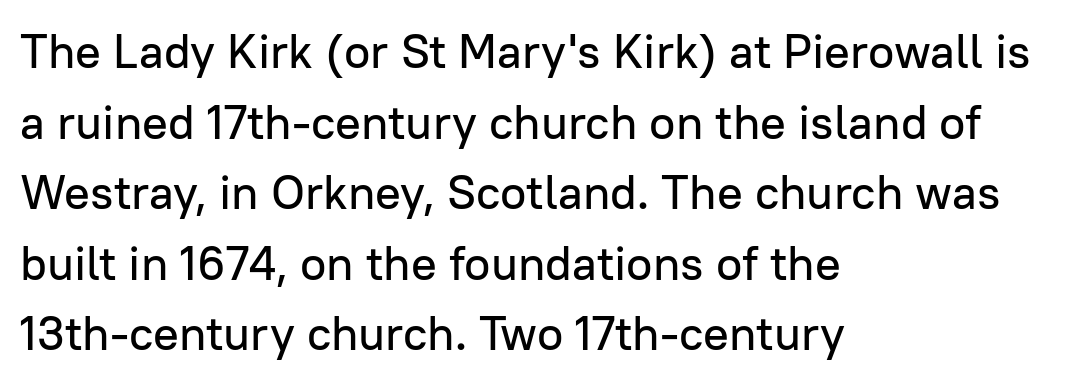
The image shows 48 px sans-serif type, upright; set left-aligned, normal line spacing (1.47x), normal letter spacing, not underlined; low stroke contrast and a medium x-height.
